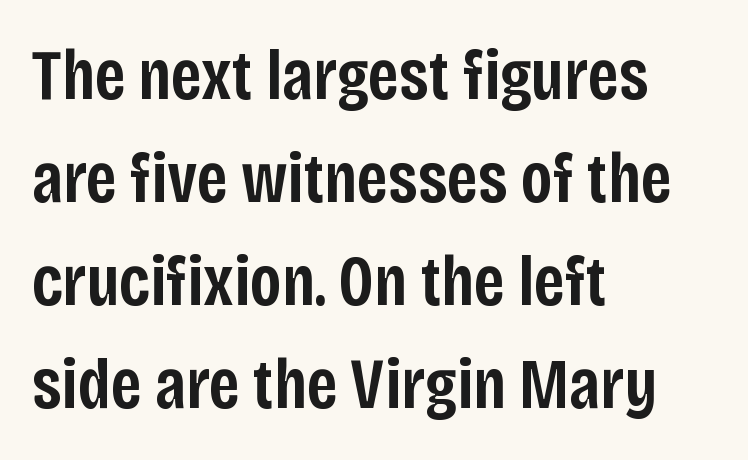
The image shows 72 px semibold, condensed sans-serif type, upright; set left-aligned, normal line spacing (1.43x), normal letter spacing, not underlined; low stroke contrast and a large x-height.
